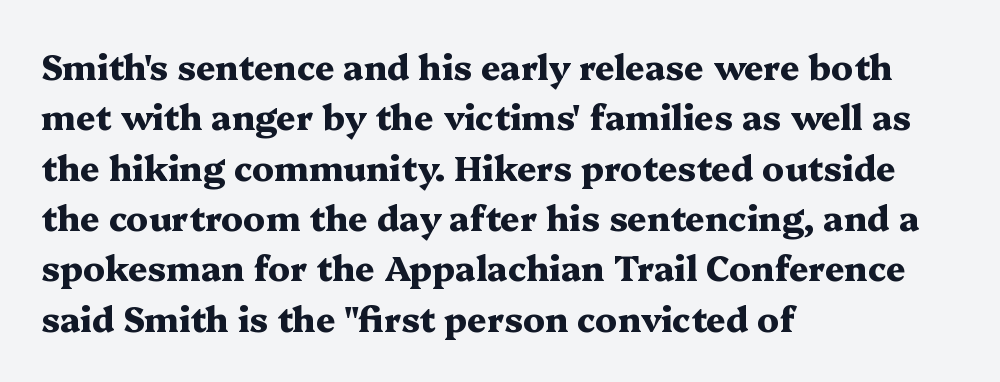
The image shows 34 px heavy, wide serif type, upright; set left-aligned, normal line spacing (1.48x), normal letter spacing, not underlined; medium stroke contrast and a medium x-height.
